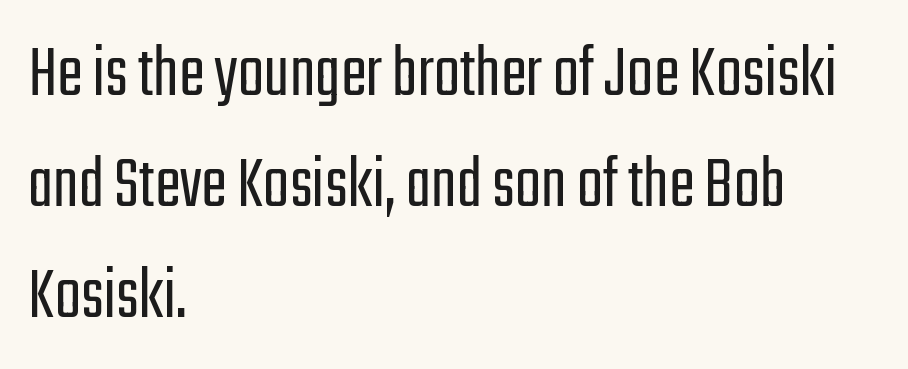
Q: Is the text bold? A: No.
Q: Is the text italic (slanted)? A: No, it is upright.
Q: Is the typeface a serif or a sans-serif typeface? A: Sans-serif.
Q: Is the text underlined? A: No.
Q: How is the paragraph aligned? A: Left-aligned.
Q: Is the spacing between letters normal or unusually wide? A: Normal.
Q: Is the spacing between lines tight, normal or loose? A: Normal.
Q: Width (condensed, normal, or wide)? A: Condensed.
Q: Stroke contrast? A: Low.
Q: x-height? A: Medium.
Q: Monospaced? A: No.
